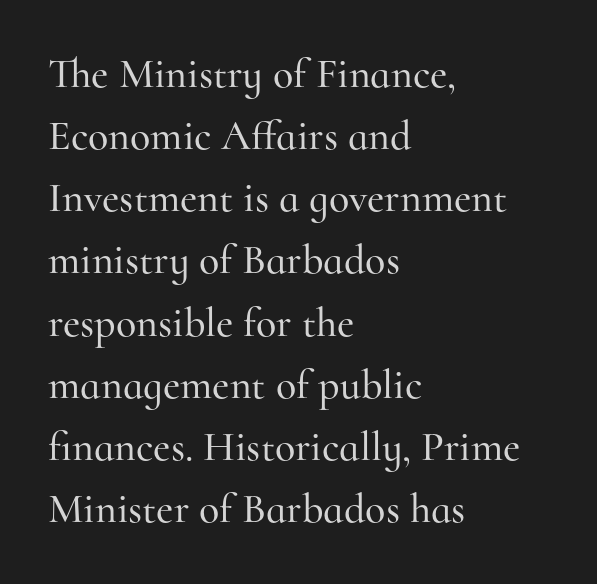
{"serif": "yes", "italic": "no", "width": "normal", "stroke_contrast": "high", "x_height": "small", "monospaced": "no", "underline": "no", "align": "left", "line_spacing": "normal", "line_spacing_ratio": 1.48, "letter_spacing": "normal", "letter_spacing_em": 0.0, "glyph_px": 42}
